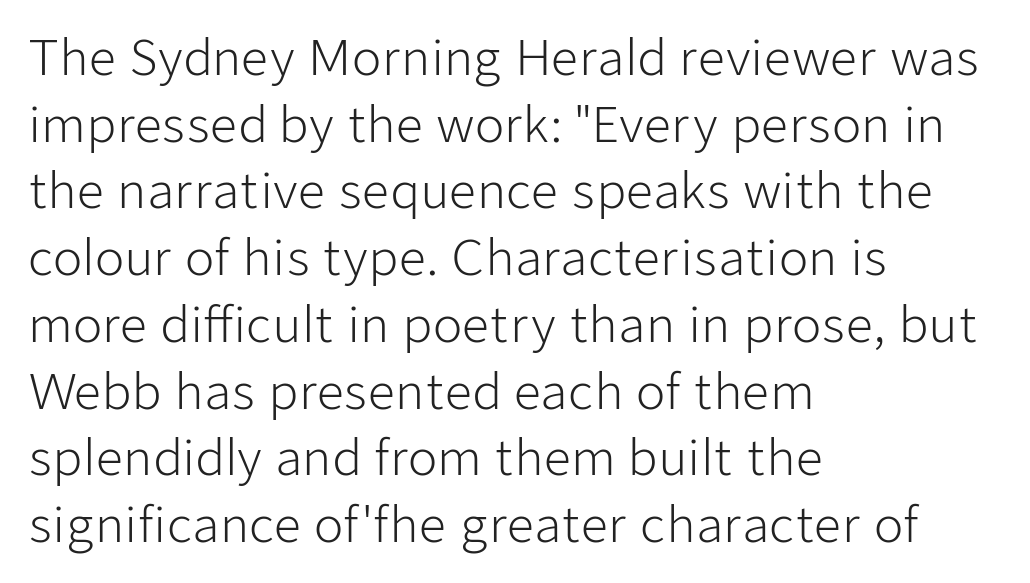
Examine the stroke ends and you'll find no serifs. Notice how the stems are strictly vertical — no italics here. The zone under the glyphs is completely vacant. The strokes are not fattened; the text isn't bold. The rendering anchors every line to the left-hand side.
